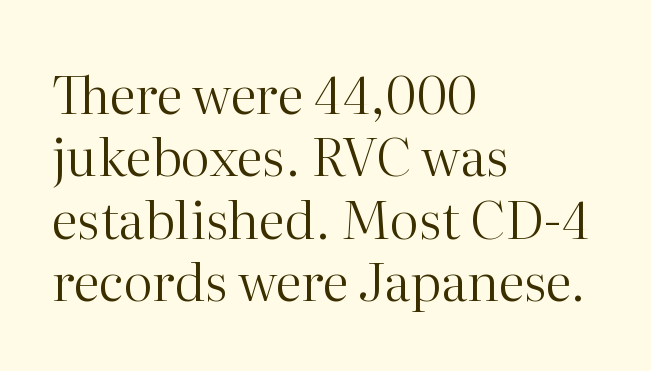
{"serif": "yes", "italic": "no", "bold": "no", "weight": "regular", "width": "normal", "stroke_contrast": "high", "x_height": "medium", "monospaced": "no", "underline": "no", "align": "left", "line_spacing_ratio": 1.2, "letter_spacing": "normal", "letter_spacing_em": 0.0, "glyph_px": 52}
